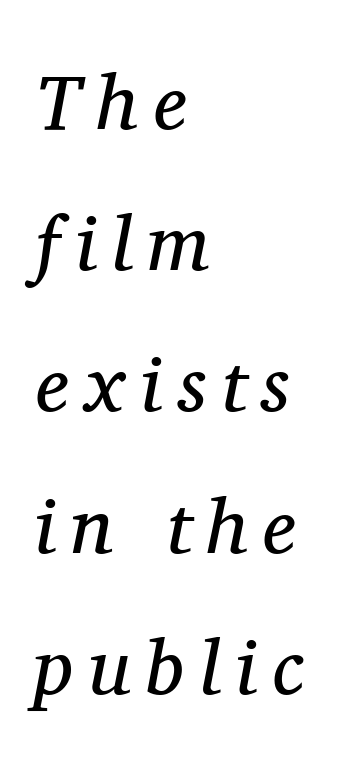
The image shows 78 px regular-weight serif type, italic (leaning right); set left-aligned, line spacing 1.81x, unusually wide letter spacing (+0.2 em), not underlined; medium stroke contrast and a medium x-height.
